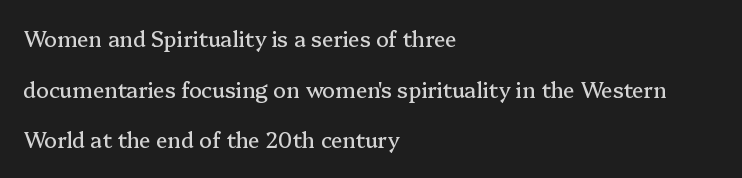
Q: Is the text italic (slanted)? A: No, it is upright.
Q: Is the text underlined? A: No.
Q: How is the paragraph aligned? A: Left-aligned.
Q: Is the spacing between letters normal or unusually wide? A: Normal.
Q: Is the spacing between lines tight, normal or loose? A: Loose.
